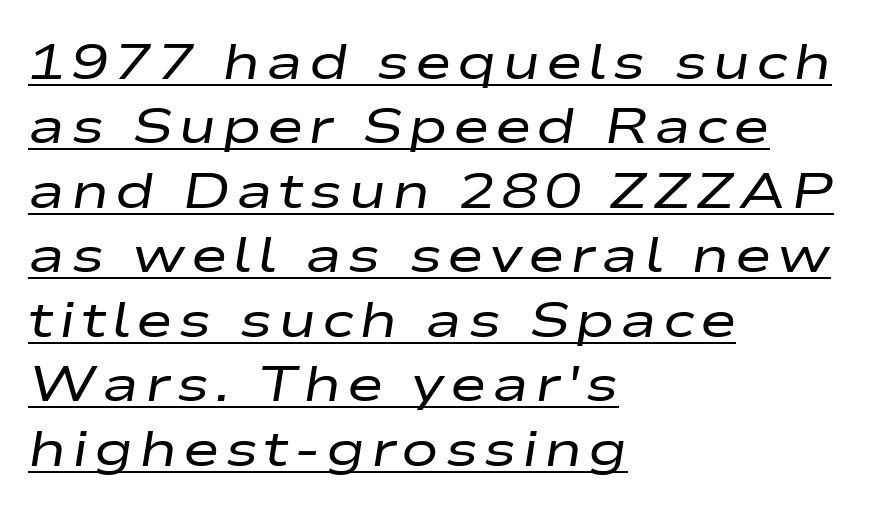
Q: Is the text bold? A: No.
Q: Is the text italic (slanted)? A: Yes, it leans right by about 9 degrees.
Q: Is the text underlined? A: Yes.
Q: How is the paragraph aligned? A: Left-aligned.
Q: Is the spacing between lines tight, normal or loose? A: Normal.
Q: Width (condensed, normal, or wide)? A: Wide.
Q: Stroke contrast? A: Low.
Q: x-height? A: Medium.
Q: Monospaced? A: No.
